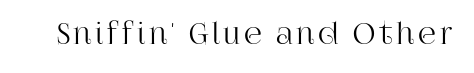
Unlike a clean sans, this face finishes its strokes with serifs. These lines are rendered in a variable-pitch font. Quick note: not italic, upright. The string is rendered with underlining switched off.
